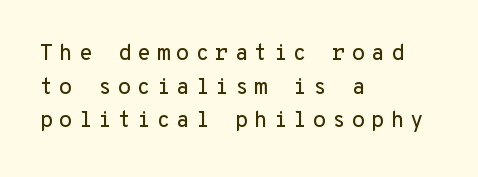
Interline gaps are of average width in this sample. These lines stack with their left ends in a neat column. Plain, unruled lines of type. Loose tracking; the words dissolve into strings of separated letters.
